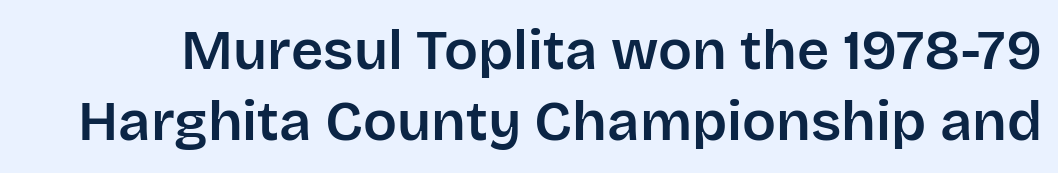
A bare baseline throughout the passage. Rows of type keep a routine distance in the vertical direction. The face used here is a sans, in the tradition of grotesques and geometrics. Standard letterfit; no display-style spreading of the glyphs.
